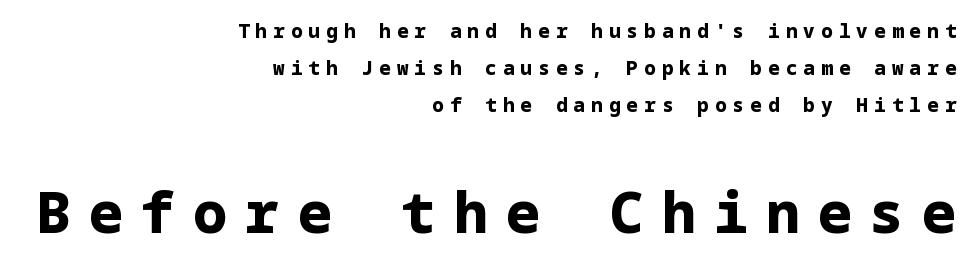
Clear beneath every line of the passage. Here the glyphs are tracked loosely, breaking word shapes into spaced letters. Which of the two is more prominent by size? The second, at the bottom. Weight: bold.
